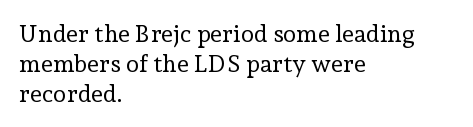
{"italic": "no", "bold": "no", "underline": "no", "align": "left", "line_spacing_ratio": 1.24, "letter_spacing": "normal", "letter_spacing_em": 0.0, "glyph_px": 24}
